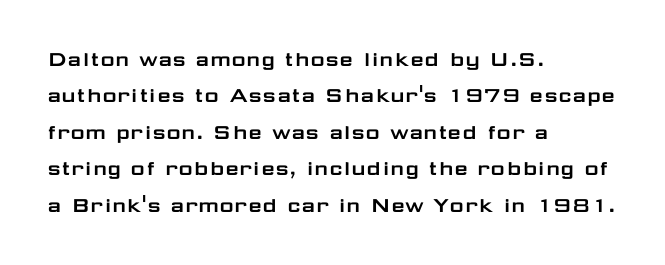
A normal amount of white space separates one row of letters from the next. Is there any slant? The stems are plumb. Nobody touched the tracking dial on this one. Quick note: underline off.
